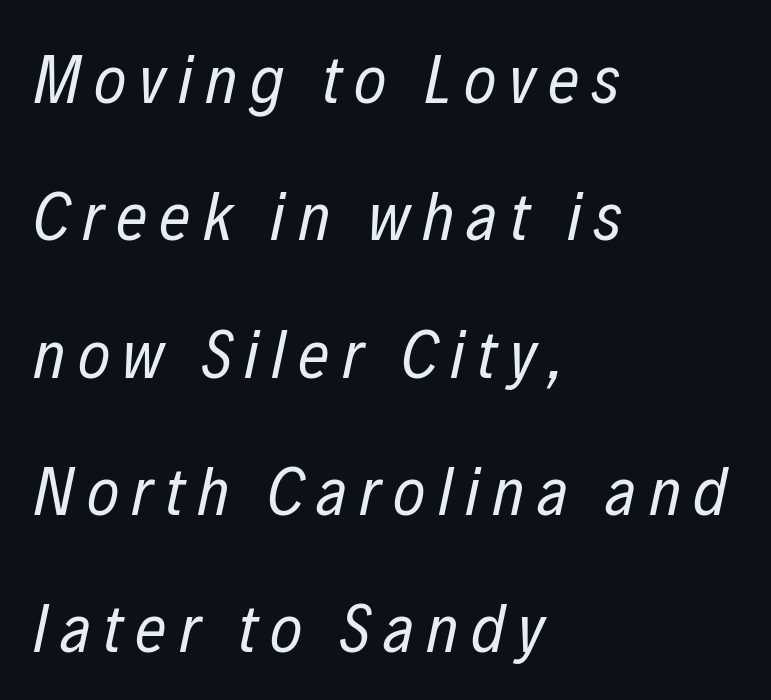
Q: Is the text bold? A: No.
Q: Is the text italic (slanted)? A: Yes, it leans right by about 12 degrees.
Q: Is the text underlined? A: No.
Q: How is the paragraph aligned? A: Left-aligned.
Q: Is the spacing between lines tight, normal or loose? A: Loose.
Q: Width (condensed, normal, or wide)? A: Condensed.
Q: Stroke contrast? A: Low.
Q: x-height? A: Medium.
Q: Monospaced? A: No.
